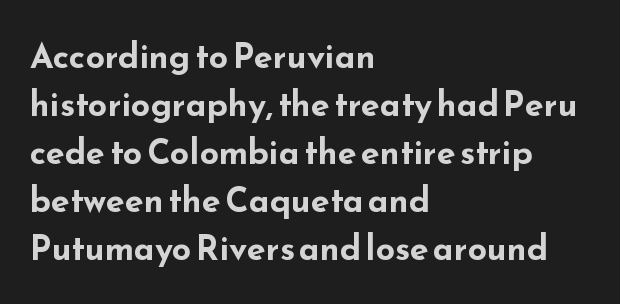
Compared with typical body copy, the letter spacing here is the same. Letterform terminals end flat and unadorned throughout the passage. The rendering anchors every line to the left-hand side. Vertically, the passage feels balanced, rows spaced as you'd expect. Quick note: not italic, upright.
